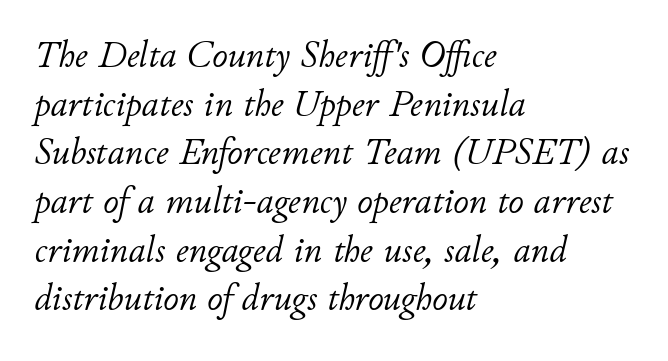
Posture: slanted. Horizontally, the lines are justified to the leading edge only. In terms of letterspacing, this is plain default setting. Normally led — the rows are evenly, conventionally spaced. Weight: in the light-to-regular range. The space directly below the letters is spotless.
